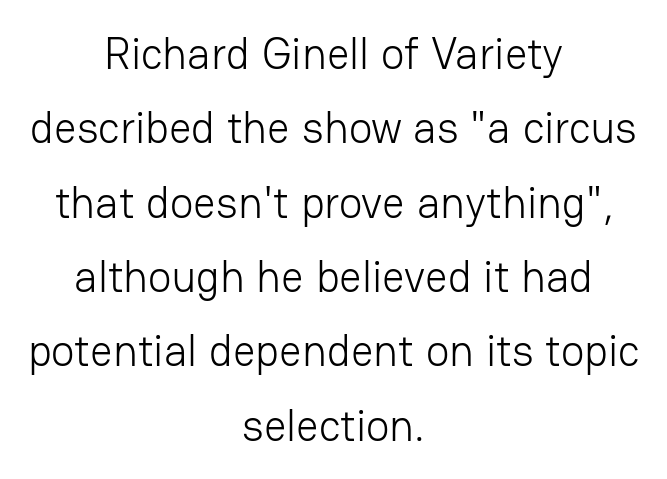
Unlike a traditional serif, this face leaves its strokes unadorned. Visually the block forms a symmetrical silhouette, jagged on both flanks. Character widths vary here, with narrow letters taking less room than wide ones. Compared with a typical body face, this is equally light or lighter still. No word sits above an underline.
